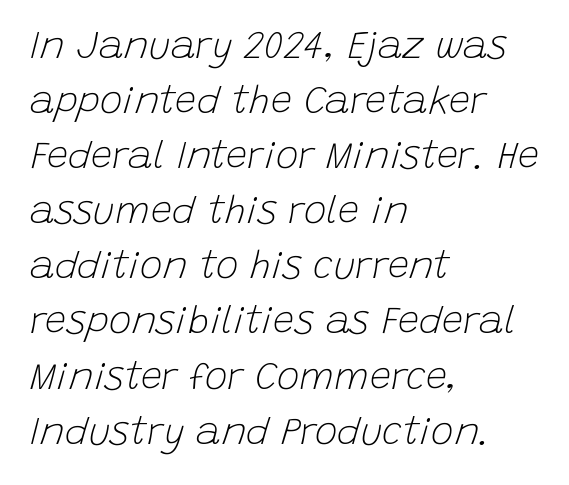
{"italic": "yes", "lean": "right", "slant_degrees": 15, "bold": "no", "weight": "light", "width": "normal", "stroke_contrast": "low", "x_height": "large", "monospaced": "no", "underline": "no", "align": "left", "line_spacing": "normal", "line_spacing_ratio": 1.45, "letter_spacing": "normal", "letter_spacing_em": 0.0, "glyph_px": 38}
